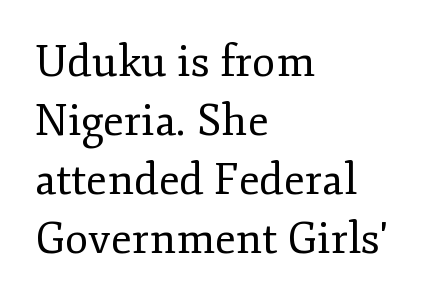
Q: Is the text bold? A: No.
Q: Is the text italic (slanted)? A: No, it is upright.
Q: Is the typeface a serif or a sans-serif typeface? A: Serif.
Q: Is the text underlined? A: No.
Q: How is the paragraph aligned? A: Left-aligned.
Q: Is the spacing between letters normal or unusually wide? A: Normal.
Q: Is the spacing between lines tight, normal or loose? A: Normal.
Q: Width (condensed, normal, or wide)? A: Normal.
Q: Stroke contrast? A: Low.
Q: x-height? A: Small.
Q: Monospaced? A: No.
